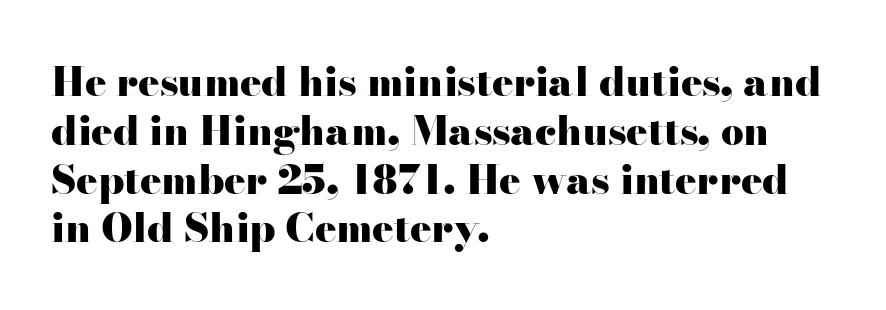
The image shows 40 px heavy, wide serif type, upright; set left-aligned, line spacing 1.22x, normal letter spacing, not underlined; high stroke contrast and a small x-height.
